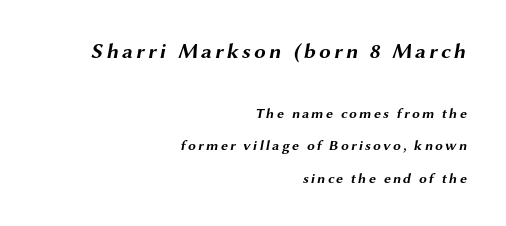
Q: Is the text bold? A: Yes.
Q: Is the text underlined? A: No.
Q: How is the paragraph aligned? A: Right-aligned.
Q: Is the spacing between lines tight, normal or loose? A: Loose.
Q: Which block of text is set in a larger size, the first (top) or the second (bottom)? A: The first (top) one.
